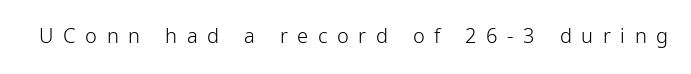
Unmarked baselines from the first word to the last. The typography opts for an upright posture over an oblique one. Observe the wide spacing: letters keep a clear distance from each other. This reads as an unemphasized weight, regular at the heaviest.
